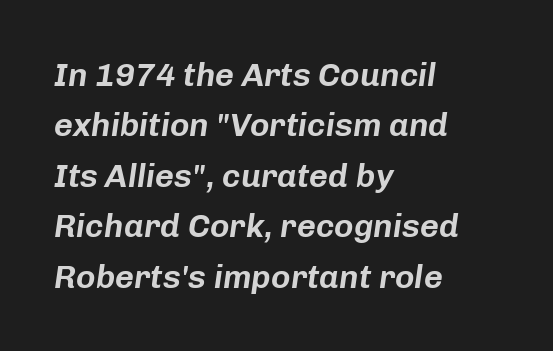
The image shows 33 px text type, italic (leaning right); set left-aligned, normal line spacing (1.53x), normal letter spacing, not underlined; low stroke contrast and a medium x-height.
